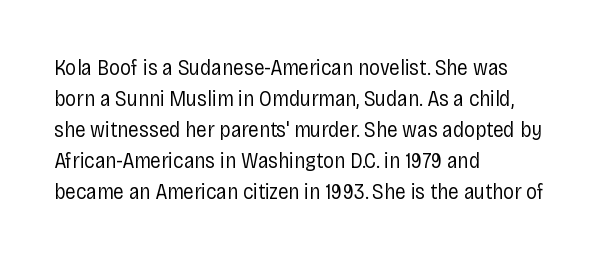
{"italic": "no", "bold": "no", "underline": "no", "align": "left", "line_spacing": "normal", "line_spacing_ratio": 1.41, "letter_spacing": "normal", "letter_spacing_em": 0.0, "glyph_px": 22}
